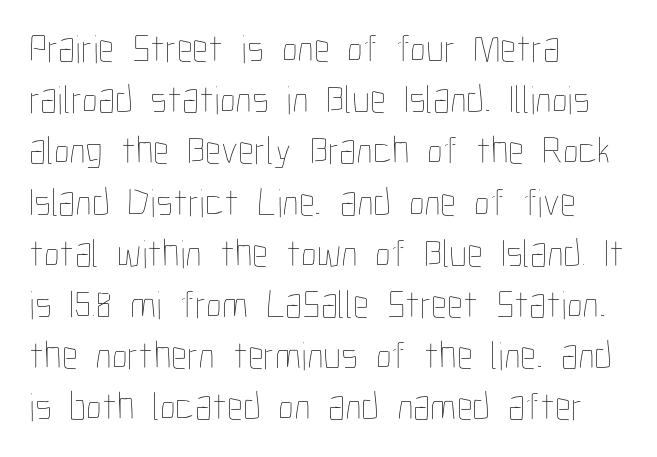
The zone under the glyphs is completely vacant. The lettering holds an erect, upright posture throughout. Line starts are locked; line ends wander. Spacing between characters is what you'd get straight out of the box. Is the type heavy? It reads as light-to-regular instead.
